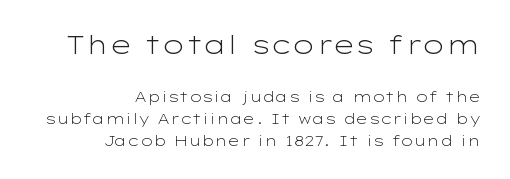
Q: Is the text bold? A: No.
Q: Is the text italic (slanted)? A: No, it is upright.
Q: Is the text underlined? A: No.
Q: How is the paragraph aligned? A: Right-aligned.
Q: Is the spacing between letters normal or unusually wide? A: Normal.
Q: Is the spacing between lines tight, normal or loose? A: Normal.
Q: Which block of text is set in a larger size, the first (top) or the second (bottom)? A: The first (top) one.
